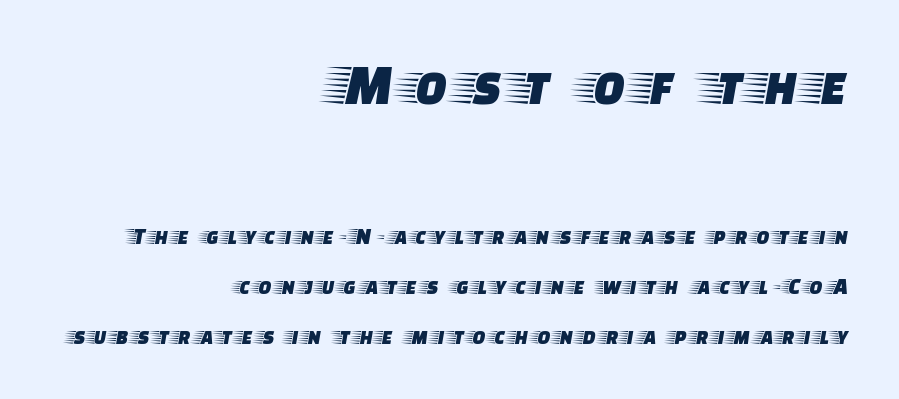
{"serif": "yes", "width": "wide", "stroke_contrast": "low", "x_height": "large", "monospaced": "no", "underline": "no", "align": "right", "line_spacing": "loose", "line_spacing_ratio": 2.09, "larger_block": "first", "size_ratio": 2.46, "glyph_px": 59}
